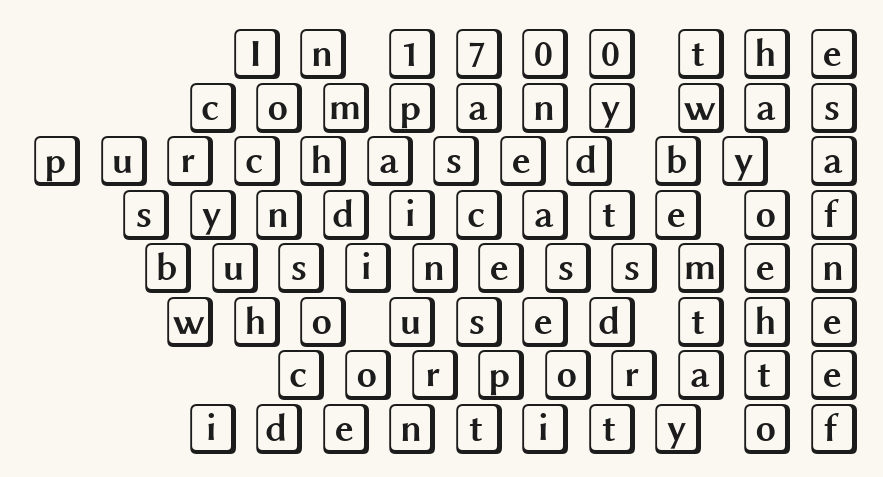
The image shows 52 px wide type, upright; set right-aligned, tight line spacing (1.03x), not underlined; a large x-height.
